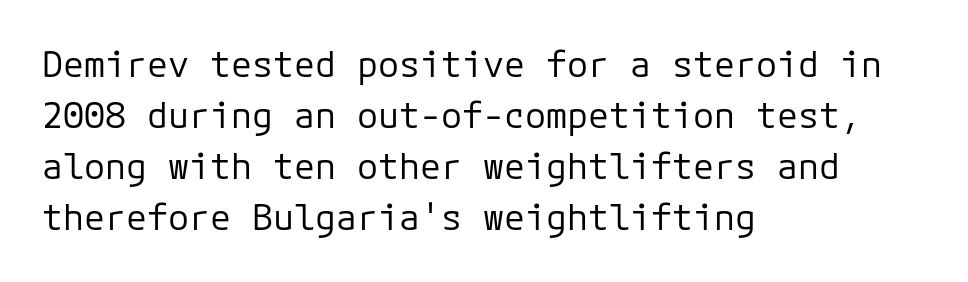
Q: Is the text bold? A: No.
Q: Is the text italic (slanted)? A: No, it is upright.
Q: Is the typeface a serif or a sans-serif typeface? A: Sans-serif.
Q: Is the text underlined? A: No.
Q: How is the paragraph aligned? A: Left-aligned.
Q: Is the spacing between letters normal or unusually wide? A: Normal.
Q: Is the spacing between lines tight, normal or loose? A: Normal.
Q: Width (condensed, normal, or wide)? A: Normal.
Q: Stroke contrast? A: Low.
Q: x-height? A: Medium.
